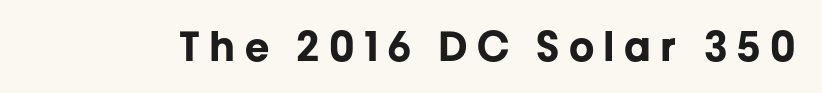
{"serif": "no", "italic": "no", "bold": "yes", "weight": "bold", "width": "normal", "stroke_contrast": "low", "x_height": "medium", "monospaced": "no", "underline": "no", "letter_spacing": "wide", "letter_spacing_em": 0.23, "glyph_px": 40}
